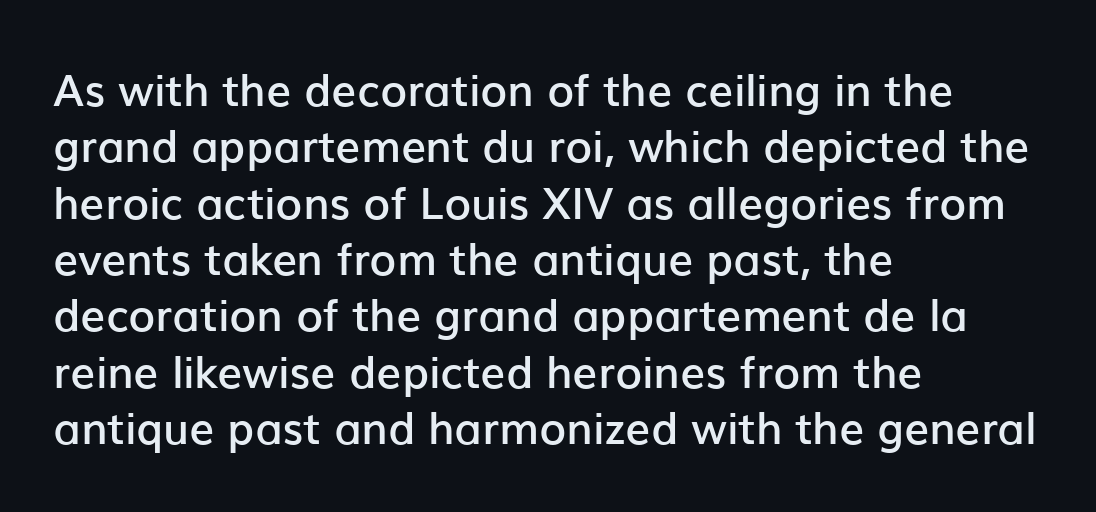
The leading is moderate, giving the passage an even texture. A bit beefed up — I'd call it semibold rather than bold. If you drew a line through each stem, it would be perfectly vertical. Between one letter and the next there's only the usual sliver of space. The face used here is a sans, in the tradition of grotesques and geometrics. Rule under the text: the space is simply empty.
